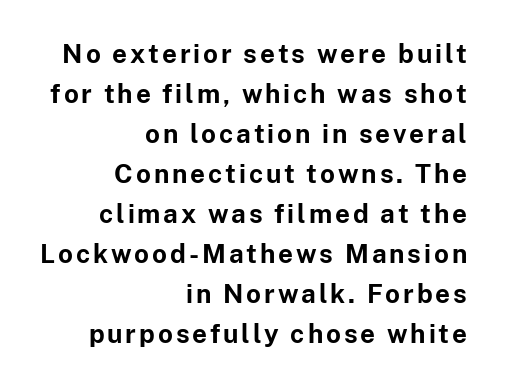
The image shows 26 px bold type, upright; set right-aligned, normal line spacing (1.54x), not underlined.
